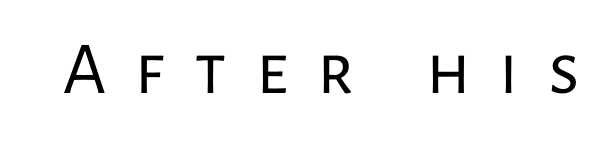
Q: Is the text bold? A: No.
Q: Is the text italic (slanted)? A: No, it is upright.
Q: Is the typeface a serif or a sans-serif typeface? A: Sans-serif.
Q: Is the text underlined? A: No.
Q: Is the spacing between letters normal or unusually wide? A: Unusually wide.
Q: Width (condensed, normal, or wide)? A: Normal.
Q: Stroke contrast? A: Low.
Q: x-height? A: Medium.
Q: Monospaced? A: No.
